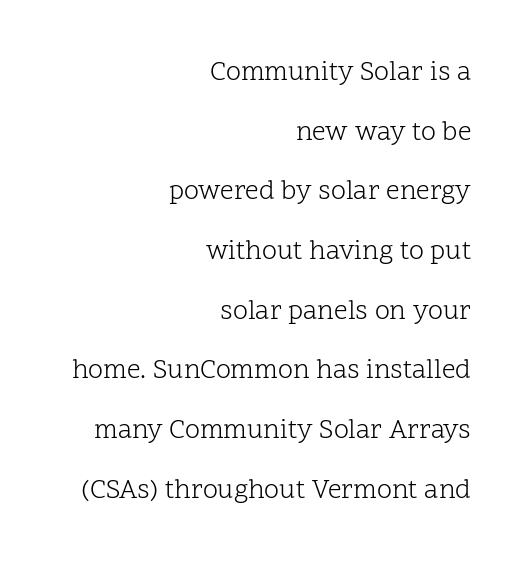
Q: Is the text bold? A: No.
Q: Is the text italic (slanted)? A: No, it is upright.
Q: Is the text underlined? A: No.
Q: How is the paragraph aligned? A: Right-aligned.
Q: Is the spacing between letters normal or unusually wide? A: Normal.
Q: Is the spacing between lines tight, normal or loose? A: Loose.
